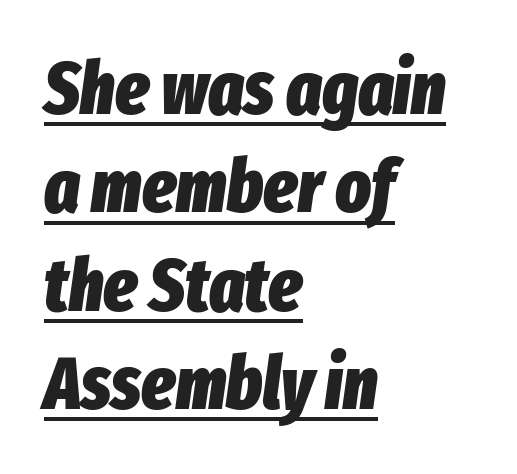
If you drew a ruler down the left edge, every line would touch it. The face used here is proportionally spaced, like ordinary book or web type. You'd pick this weight for a headline — it's a proper bold. Each new line begins a customary step beneath the previous one. Students, note that the glyphs here touch the page at normal intervals.
